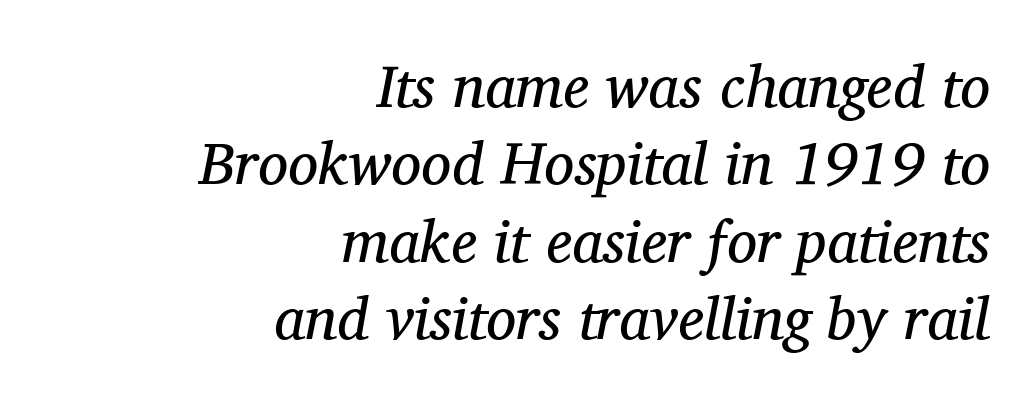
{"serif": "yes", "italic": "yes", "lean": "right", "slant_degrees": 11, "bold": "no", "weight": "regular", "width": "normal", "stroke_contrast": "medium", "x_height": "medium", "monospaced": "no", "underline": "no", "align": "right", "line_spacing": "normal", "line_spacing_ratio": 1.29, "letter_spacing": "normal", "letter_spacing_em": 0.0, "glyph_px": 60}
